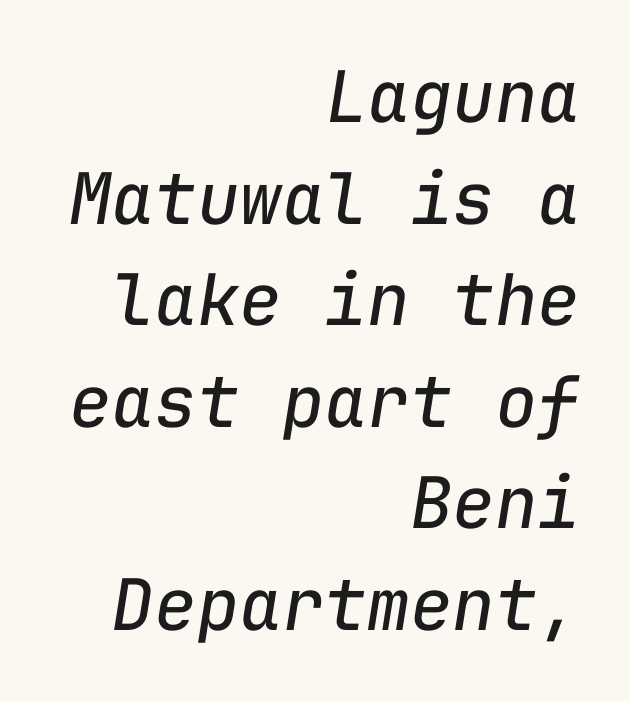
{"italic": "yes", "lean": "right", "slant_degrees": 9, "bold": "no", "weight": "regular", "width": "normal", "stroke_contrast": "low", "x_height": "medium", "monospaced": "yes", "underline": "no", "align": "right", "line_spacing": "normal", "line_spacing_ratio": 1.43, "letter_spacing": "normal", "letter_spacing_em": 0.0, "glyph_px": 71}
